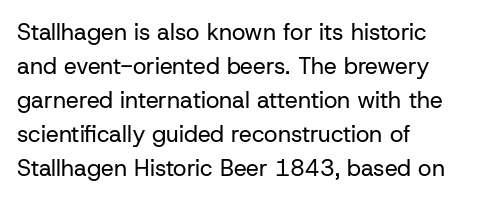
The type sits square on the baseline with zero lean. Stem width sits at or under what a default text font uses. Horizontally, the lines are justified to the leading edge only. This sample keeps an unexceptional amount of space between lines. The space beneath each line is pristine and unruled. There is no visible air inserted between adjacent glyphs.
